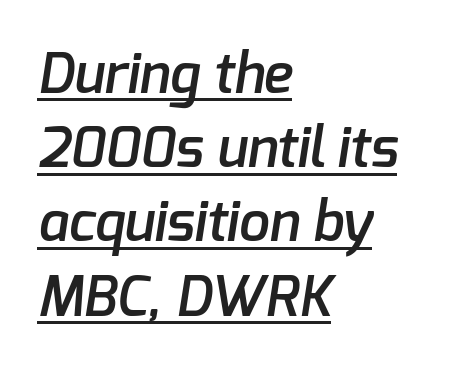
You could not count columns in this text — the font is proportionally spaced. The horizontal fit of the characters is conventional and even. Observe the absence of serifs on each vertical stroke in this sample. The passage shown is underscored from start to finish.
